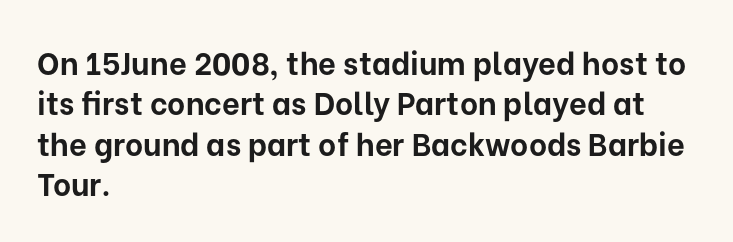
Stroke thickness is high; the sample reads as a true bold. Here the designer chose a conventional face with non-uniform glyph widths. Each line starts at the same left margin while the right side varies. The typeface chosen for these lines omits serifs. Normally led — the rows are evenly, conventionally spaced. Ascenders rise straight up at ninety degrees.
